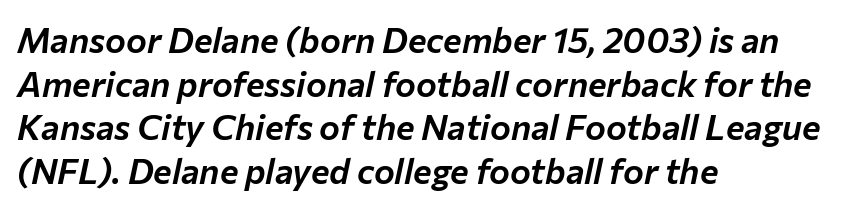
The image shows 35 px text type, italic (leaning right); set left-aligned, normal line spacing (1.25x), normal letter spacing, not underlined; low stroke contrast and a medium x-height.
